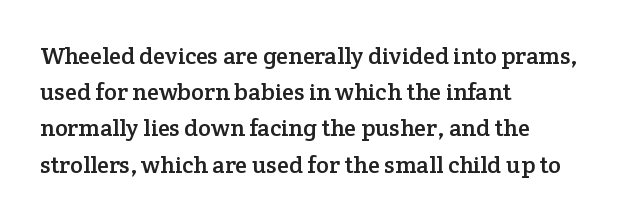
Q: Is the text italic (slanted)? A: No, it is upright.
Q: Is the text underlined? A: No.
Q: How is the paragraph aligned? A: Left-aligned.
Q: Is the spacing between letters normal or unusually wide? A: Normal.
Q: Is the spacing between lines tight, normal or loose? A: Normal.
